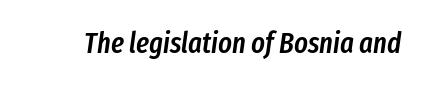
The image shows 29 px semibold, condensed type, italic (leaning right); set normal letter spacing, not underlined; low stroke contrast and a medium x-height.
